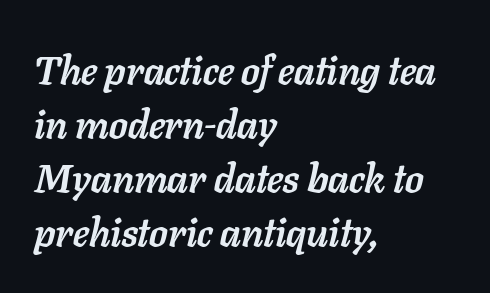
{"italic": "yes", "lean": "right", "slant_degrees": 11, "bold": "yes", "weight": "semibold", "width": "normal", "stroke_contrast": "low", "x_height": "medium", "monospaced": "no", "underline": "no", "align": "left", "line_spacing": "normal", "line_spacing_ratio": 1.35, "letter_spacing": "normal", "letter_spacing_em": 0.0, "glyph_px": 40}
